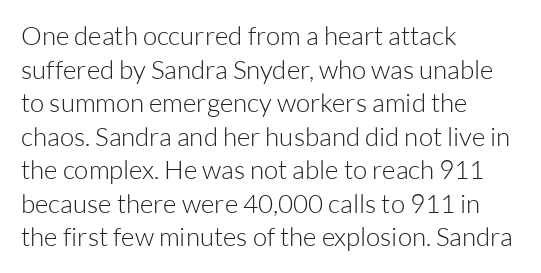
Interline gaps are of average width in this sample. In terms of posture, this sample is upright. Teacher's note: observe the even left margin — that is flush-left alignment. The cut favours lightness, reaching ordinary text weight at its darkest.
